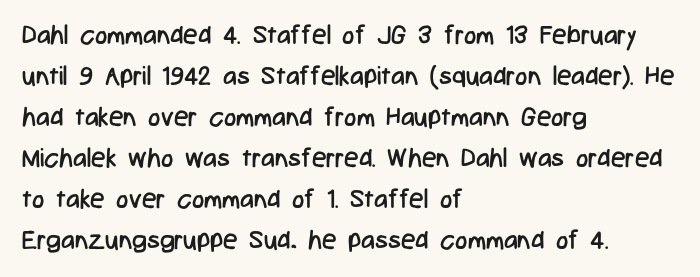
The words here are not underlined. Unbolded letterforms with no extra heft. Quick note: interline space is typical. These lines stack with their left ends in a neat column. Ordinary non-slanted type is in use. Here the glyphs are tracked normally, forming tight word shapes.
